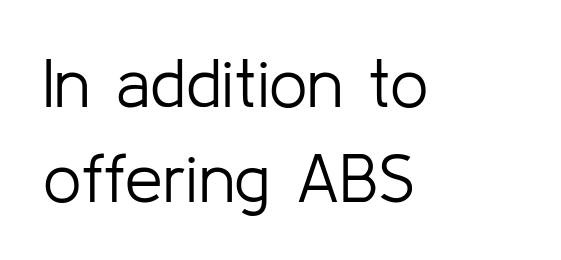
Q: Is the text bold? A: No.
Q: Is the text italic (slanted)? A: No, it is upright.
Q: Is the typeface a serif or a sans-serif typeface? A: Sans-serif.
Q: Is the text underlined? A: No.
Q: How is the paragraph aligned? A: Left-aligned.
Q: Is the spacing between letters normal or unusually wide? A: Normal.
Q: Is the spacing between lines tight, normal or loose? A: Normal.
Q: Width (condensed, normal, or wide)? A: Normal.
Q: Stroke contrast? A: Low.
Q: x-height? A: Medium.
Q: Monospaced? A: No.
